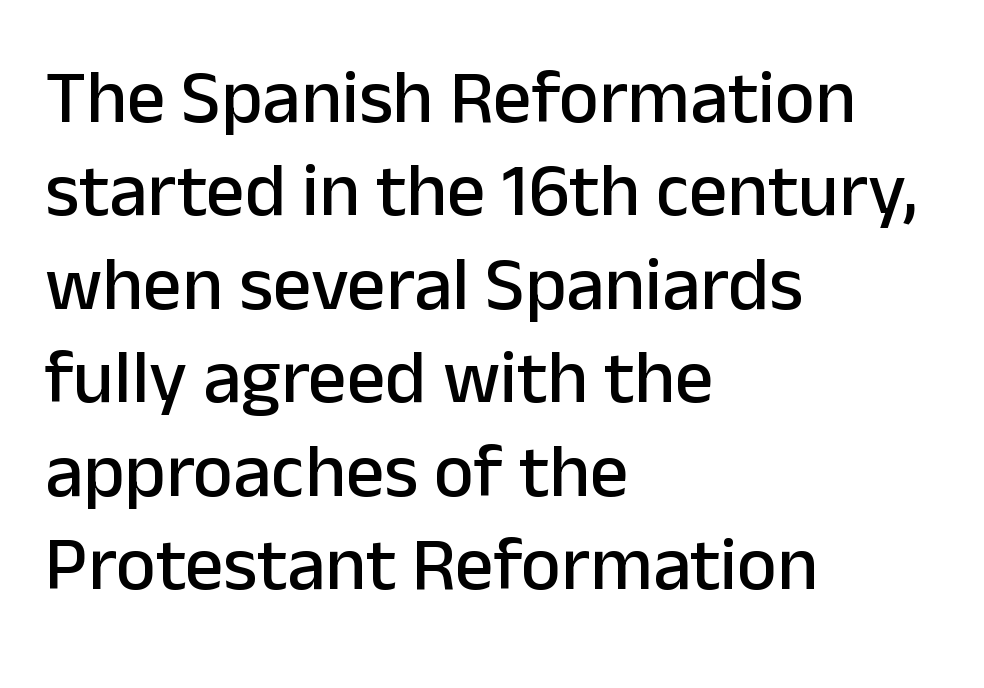
Q: Is the text italic (slanted)? A: No, it is upright.
Q: Is the typeface a serif or a sans-serif typeface? A: Sans-serif.
Q: Is the text underlined? A: No.
Q: How is the paragraph aligned? A: Left-aligned.
Q: Is the spacing between letters normal or unusually wide? A: Normal.
Q: Width (condensed, normal, or wide)? A: Normal.
Q: Stroke contrast? A: Low.
Q: x-height? A: Medium.
Q: Monospaced? A: No.
